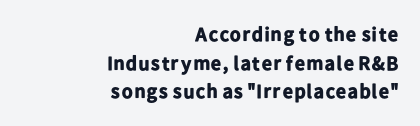
{"italic": "no", "bold": "yes", "underline": "no", "align": "right", "line_spacing": "normal", "line_spacing_ratio": 1.43, "letter_spacing": "normal", "letter_spacing_em": 0.0, "glyph_px": 20}
